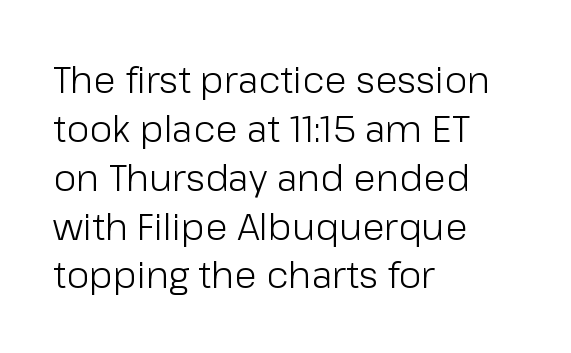
Q: Is the text bold? A: No.
Q: Is the text italic (slanted)? A: No, it is upright.
Q: Is the typeface a serif or a sans-serif typeface? A: Sans-serif.
Q: Is the text underlined? A: No.
Q: How is the paragraph aligned? A: Left-aligned.
Q: Is the spacing between letters normal or unusually wide? A: Normal.
Q: Is the spacing between lines tight, normal or loose? A: Normal.
Q: Width (condensed, normal, or wide)? A: Normal.
Q: Stroke contrast? A: Low.
Q: x-height? A: Medium.
Q: Monospaced? A: No.
